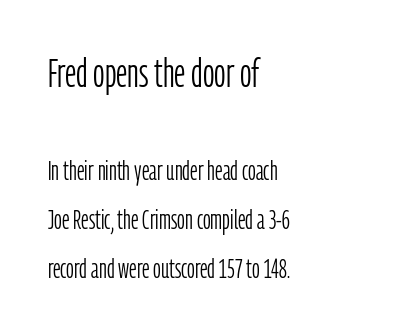
The image shows 40 px light, condensed sans-serif type, upright; set left-aligned, line spacing 1.82x, normal letter spacing, not underlined; the first (top) block is 1.48x larger; low stroke contrast and a medium x-height.
